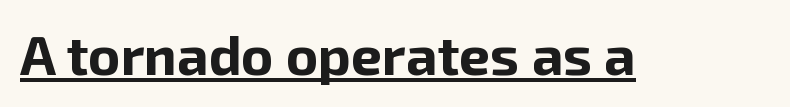
Q: Is the text bold? A: Yes.
Q: Is the text italic (slanted)? A: No, it is upright.
Q: Is the typeface a serif or a sans-serif typeface? A: Sans-serif.
Q: Is the text underlined? A: Yes.
Q: Is the spacing between letters normal or unusually wide? A: Normal.
Q: Width (condensed, normal, or wide)? A: Normal.
Q: Stroke contrast? A: Low.
Q: x-height? A: Medium.
Q: Monospaced? A: No.
